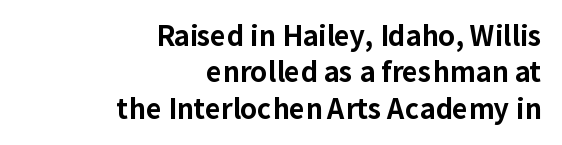
Q: Is the text bold? A: Yes.
Q: Is the text italic (slanted)? A: No, it is upright.
Q: Is the text underlined? A: No.
Q: How is the paragraph aligned? A: Right-aligned.
Q: Is the spacing between letters normal or unusually wide? A: Normal.
Q: Is the spacing between lines tight, normal or loose? A: Normal.
